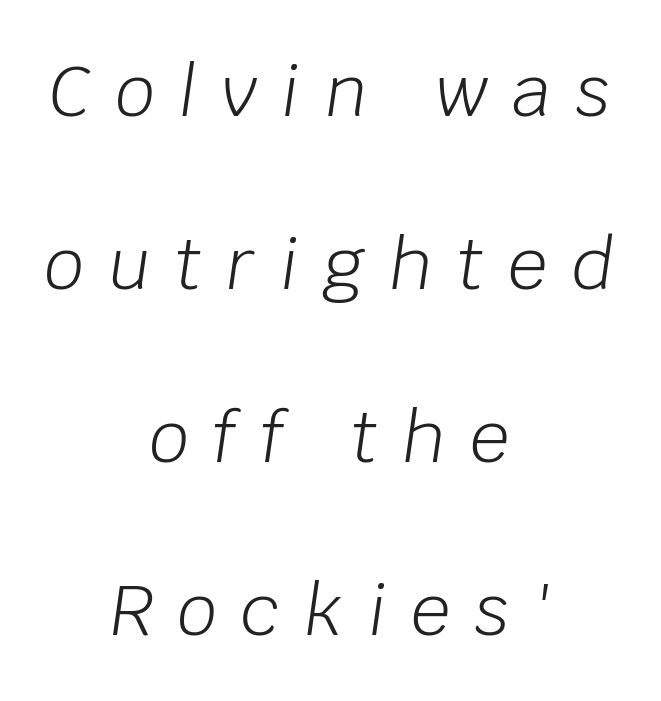
Q: Is the text bold? A: No.
Q: Is the text italic (slanted)? A: Yes, it leans right by about 8 degrees.
Q: Is the text underlined? A: No.
Q: How is the paragraph aligned? A: Centered.
Q: Is the spacing between letters normal or unusually wide? A: Unusually wide.
Q: Is the spacing between lines tight, normal or loose? A: Loose.
Q: Width (condensed, normal, or wide)? A: Normal.
Q: Stroke contrast? A: Low.
Q: x-height? A: Large.
Q: Monospaced? A: No.
